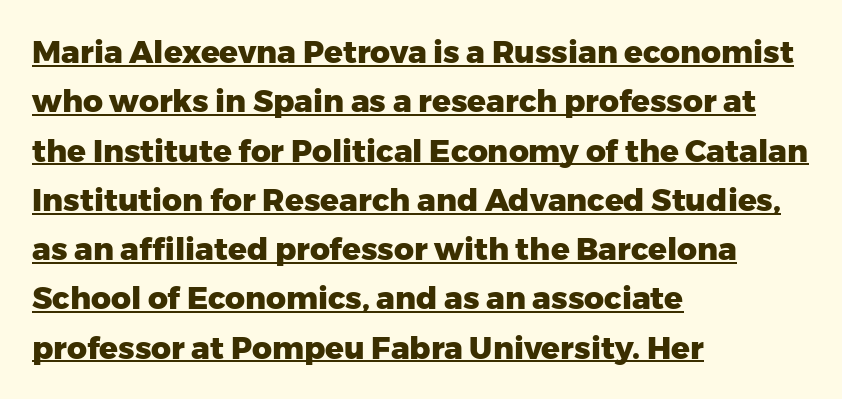
{"serif": "no", "italic": "no", "bold": "yes", "weight": "heavy", "width": "normal", "stroke_contrast": "low", "x_height": "medium", "monospaced": "no", "underline": "yes", "align": "left", "line_spacing": "normal", "line_spacing_ratio": 1.59, "letter_spacing": "normal", "letter_spacing_em": 0.0, "glyph_px": 31}
